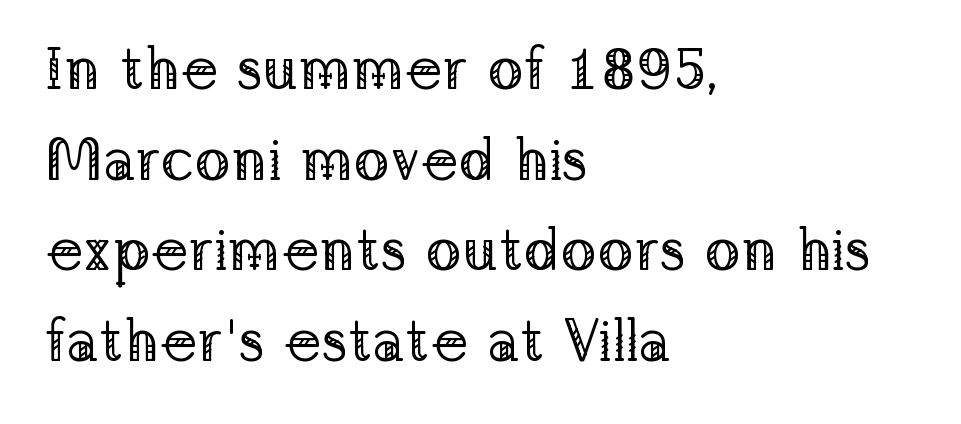
{"serif": "yes", "italic": "no", "bold": "no", "weight": "regular", "width": "normal", "stroke_contrast": "low", "x_height": "medium", "monospaced": "no", "underline": "no", "align": "left", "line_spacing": "normal", "line_spacing_ratio": 1.51, "letter_spacing": "normal", "letter_spacing_em": 0.0, "glyph_px": 60}
